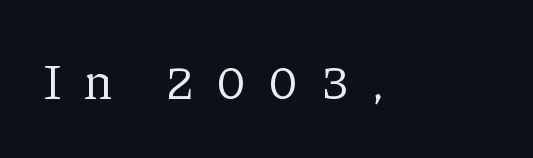
The rendering uses natural spacing where letterforms have individual widths. Does the lettering tilt? It doesn't — this is upright. Letterform terminals end in serifs throughout the passage. Descender tails drop into unmarked territory.
